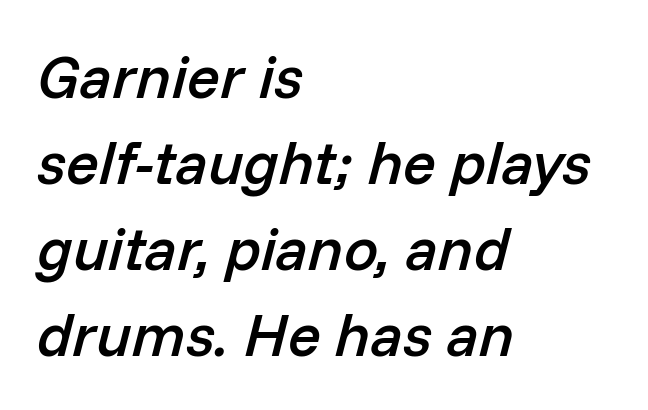
The lines are quadded left. If you measured baseline to baseline, you'd find a middling distance. This sample uses plain, unmodified letter spacing. Observe the lean: these are italic letterforms.
